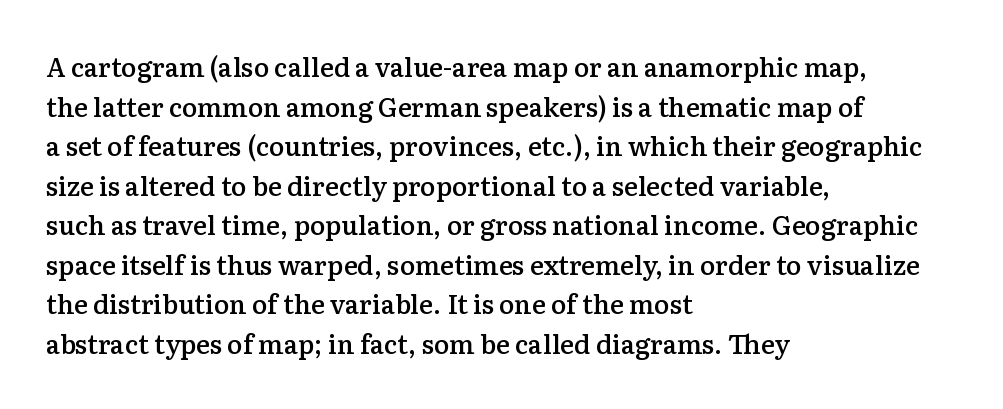
Q: Is the text bold? A: Semi-bold.
Q: Is the text italic (slanted)? A: No, it is upright.
Q: Is the text underlined? A: No.
Q: How is the paragraph aligned? A: Left-aligned.
Q: Is the spacing between letters normal or unusually wide? A: Normal.
Q: Is the spacing between lines tight, normal or loose? A: Normal.
